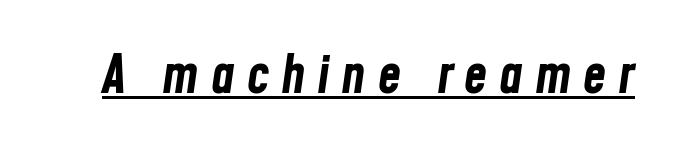
Is this a fixed-width face? No — the glyphs have proportional, varying widths. These lines carry a lot of weight — the face is fully bold. What stands out about the letter spacing? Its width — letters are far apart. The typography opts for an oblique posture over an upright one. The passage shown is underscored from start to finish.
